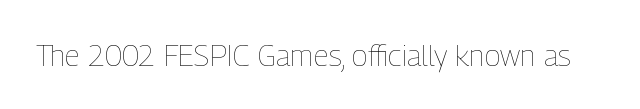
Here the designer chose a conventional face with non-uniform glyph widths. This is roman type, the default non-slanted kind. The strokes are not fattened; the text isn't bold. What stands out about the letter spacing? Nothing — it is the standard amount.
